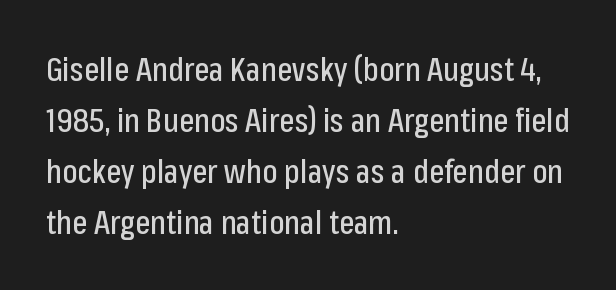
{"serif": "no", "italic": "no", "width": "condensed", "stroke_contrast": "low", "x_height": "medium", "monospaced": "no", "underline": "no", "align": "left", "line_spacing": "normal", "line_spacing_ratio": 1.59, "letter_spacing": "normal", "letter_spacing_em": 0.0, "glyph_px": 32}
